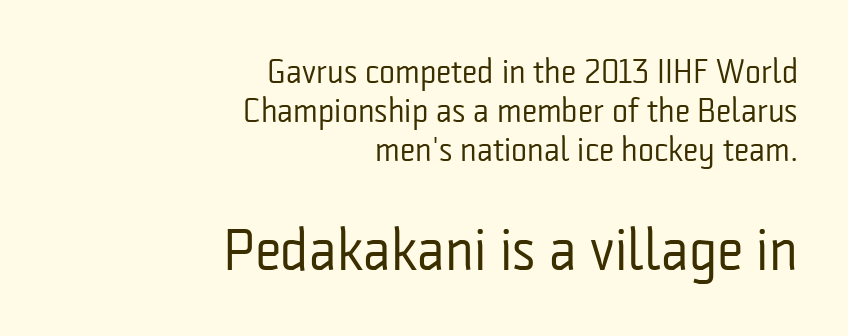
{"serif": "no", "italic": "no", "bold": "no", "weight": "regular", "width": "condensed", "stroke_contrast": "low", "x_height": "medium", "monospaced": "no", "underline": "no", "align": "right", "line_spacing": "tight", "line_spacing_ratio": 1.15, "letter_spacing": "normal", "letter_spacing_em": 0.0, "larger_block": "second", "size_ratio": 1.74, "glyph_px": 59}
